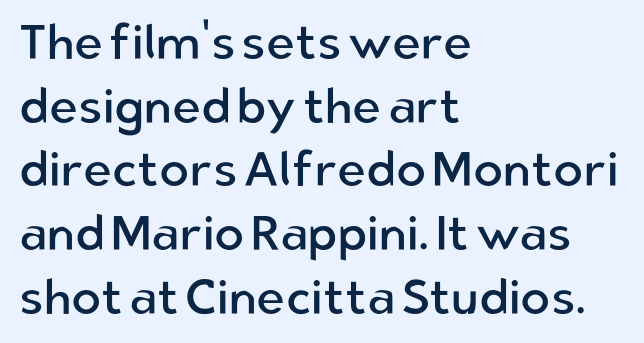
{"serif": "no", "italic": "no", "bold": "no", "weight": "regular", "width": "normal", "stroke_contrast": "low", "x_height": "medium", "monospaced": "no", "underline": "no", "align": "left", "line_spacing": "normal", "line_spacing_ratio": 1.3, "letter_spacing": "normal", "letter_spacing_em": 0.0, "glyph_px": 49}
